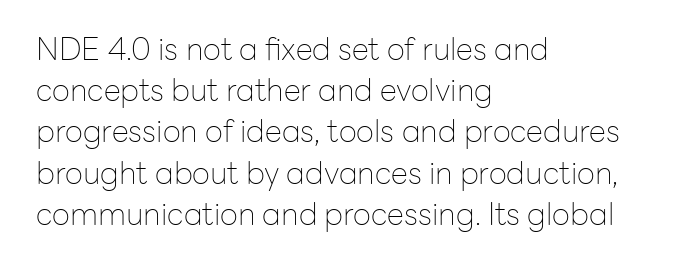
Typeset ragged right — the left edge is the straight one. Between one letter and the next there's only the usual sliver of space. The area under the type is left untouched. The rendering uses natural spacing where letterforms have individual widths. This is roman type, the default non-slanted kind. Students, observe: this is what conventionally led text looks like.
